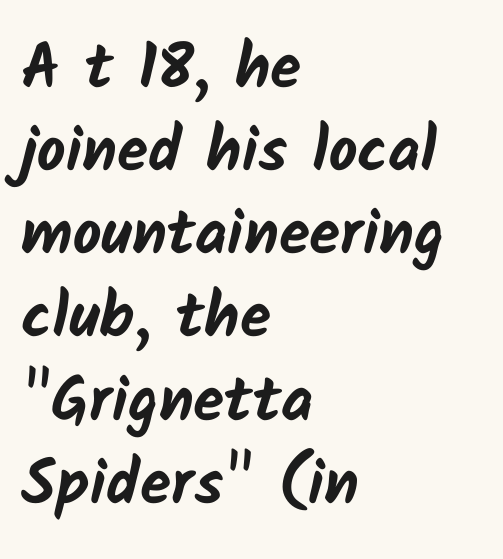
The image shows 63 px bold sans-serif type; set left-aligned, normal line spacing (1.32x), normal letter spacing, not underlined; low stroke contrast and a medium x-height.
